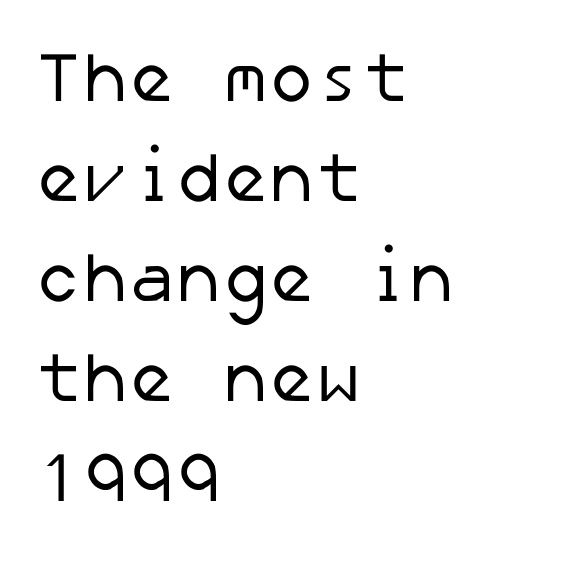
The font sits on the lighter half of the weight spectrum, regular included. How would I describe the line gaps? Plain and ordinary. The string is rendered with underlining switched off. Letter spacing: default.
